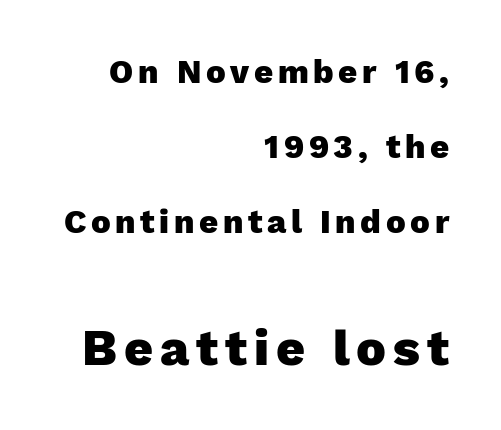
Q: Is the text bold? A: Yes.
Q: Is the text italic (slanted)? A: No, it is upright.
Q: Is the typeface a serif or a sans-serif typeface? A: Sans-serif.
Q: Is the text underlined? A: No.
Q: How is the paragraph aligned? A: Right-aligned.
Q: Is the spacing between lines tight, normal or loose? A: Loose.
Q: Which block of text is set in a larger size, the first (top) or the second (bottom)? A: The second (bottom) one.
Q: Width (condensed, normal, or wide)? A: Normal.
Q: Stroke contrast? A: Low.
Q: x-height? A: Medium.
Q: Monospaced? A: No.
